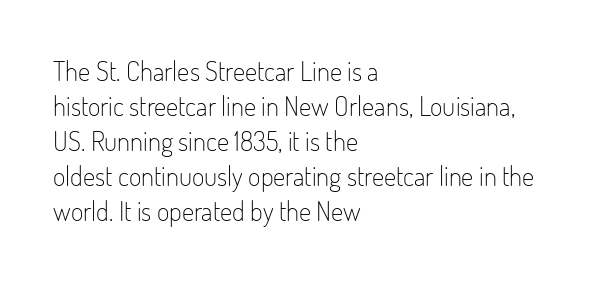
Q: Is the text bold? A: No.
Q: Is the text italic (slanted)? A: No, it is upright.
Q: Is the text underlined? A: No.
Q: How is the paragraph aligned? A: Left-aligned.
Q: Is the spacing between letters normal or unusually wide? A: Normal.
Q: Is the spacing between lines tight, normal or loose? A: Normal.
